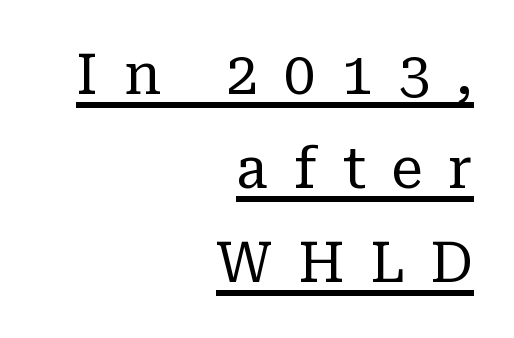
The image shows 57 px regular-weight serif type, upright; set right-aligned, normal line spacing (1.65x), unusually wide letter spacing (+0.45 em), underlined; low stroke contrast and a medium x-height.
